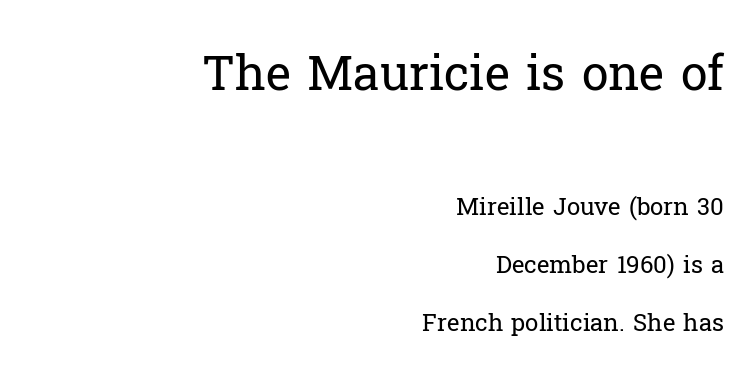
Is this a sans? No — the strokes have serifs. Style check: upright. Proportional: the letters do not fall into vertical columns. Rows of type keep a wide berth in the vertical direction. Nobody drew a line under any word here. Type size steps down from the first block to the second.
